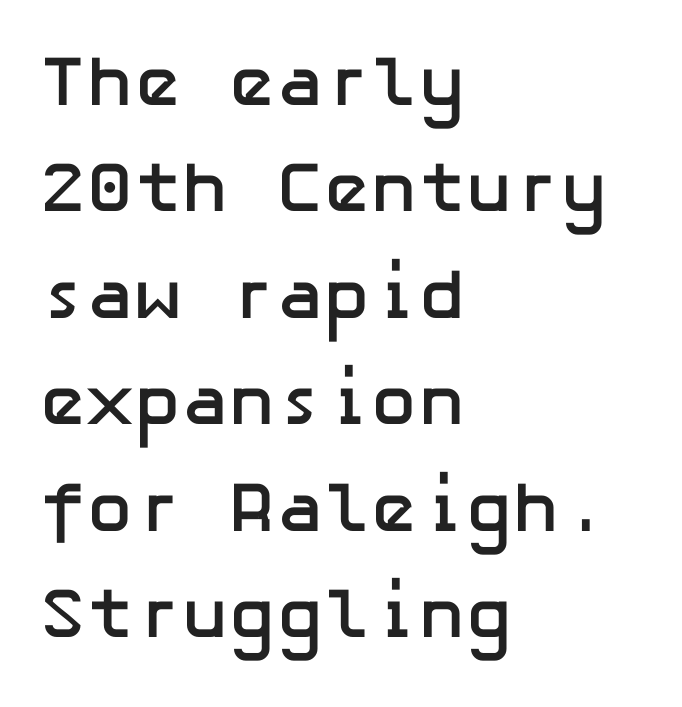
Q: Is the text bold? A: Yes.
Q: Is the text italic (slanted)? A: No, it is upright.
Q: Is the typeface a serif or a sans-serif typeface? A: Sans-serif.
Q: Is the text underlined? A: No.
Q: How is the paragraph aligned? A: Left-aligned.
Q: Is the spacing between letters normal or unusually wide? A: Normal.
Q: Is the spacing between lines tight, normal or loose? A: Normal.
Q: Width (condensed, normal, or wide)? A: Normal.
Q: Stroke contrast? A: Low.
Q: x-height? A: Medium.
